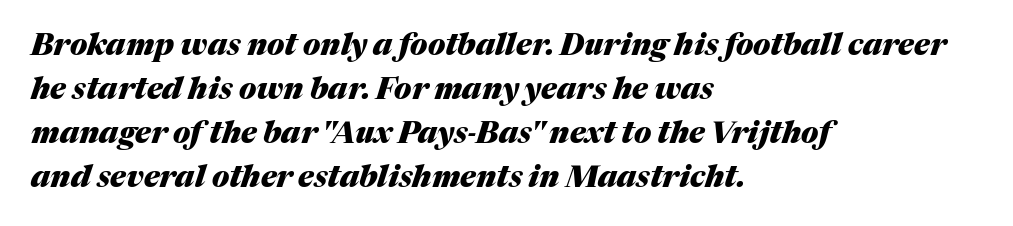
{"italic": "yes", "lean": "right", "slant_degrees": 17, "bold": "yes", "weight": "heavy", "width": "normal", "stroke_contrast": "medium", "x_height": "medium", "monospaced": "no", "underline": "no", "align": "left", "line_spacing": "normal", "line_spacing_ratio": 1.47, "letter_spacing": "normal", "letter_spacing_em": 0.0, "glyph_px": 30}
